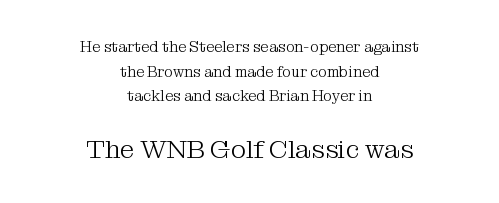
The image shows 26 px text type, upright; set centered, normal line spacing (1.64x), normal letter spacing, not underlined; the second (bottom) block is 1.73x larger.
